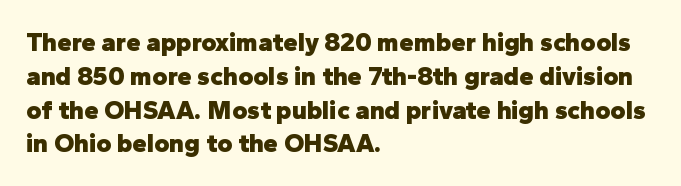
{"italic": "no", "bold": "yes", "underline": "no", "align": "left", "line_spacing": "normal", "line_spacing_ratio": 1.3, "letter_spacing": "normal", "letter_spacing_em": 0.0, "glyph_px": 26}
